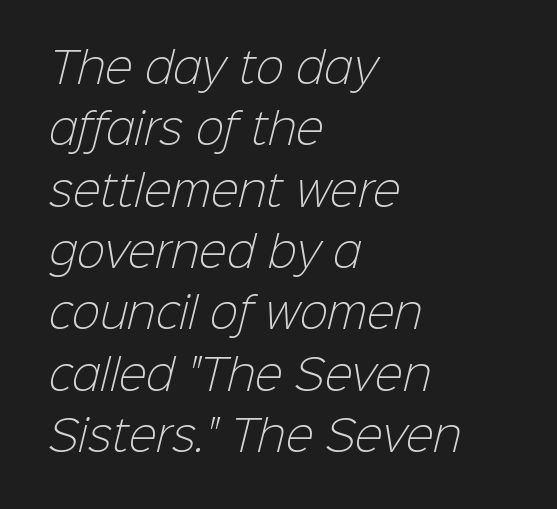
The image shows 42 px light sans-serif type; set left-aligned, normal line spacing (1.46x), normal letter spacing, not underlined; low stroke contrast and a medium x-height.
